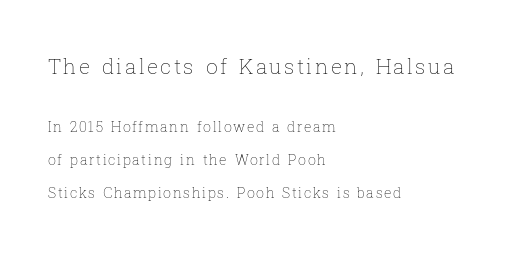
{"italic": "no", "bold": "no", "underline": "no", "align": "left", "line_spacing": "loose", "line_spacing_ratio": 2.35, "larger_block": "first", "size_ratio": 1.5, "glyph_px": 21}
